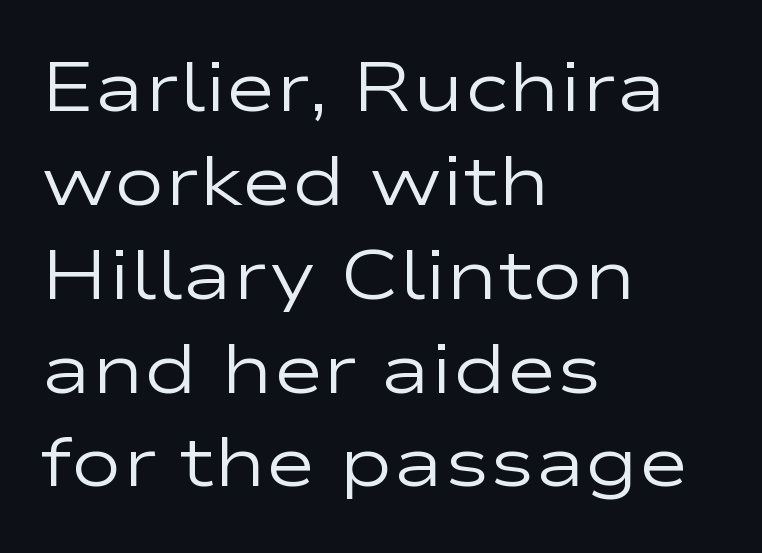
Nobody drew a line under any word here. The letters look calm and open, with moderate or lighter stems. Here the designer chose a conventional face with non-uniform glyph widths. Horizontal bands of white between lines are of average thickness. Short and long lines alike share a common starting point at left. Italic? Not at all — the glyphs are vertical.
